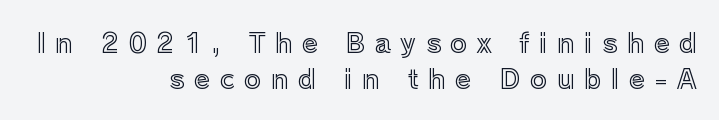
Q: Is the text italic (slanted)? A: No, it is upright.
Q: Is the text underlined? A: No.
Q: How is the paragraph aligned? A: Right-aligned.
Q: Is the spacing between letters normal or unusually wide? A: Unusually wide.
Q: Is the spacing between lines tight, normal or loose? A: Normal.
